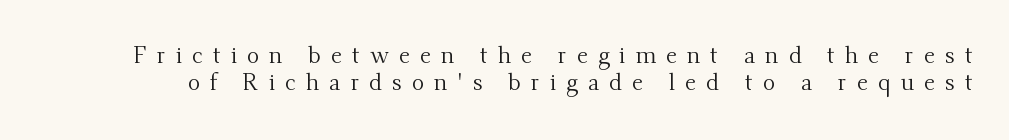
The image shows 23 px text type, upright; set line spacing 1.19x, unusually wide letter spacing (+0.44 em), not underlined.
